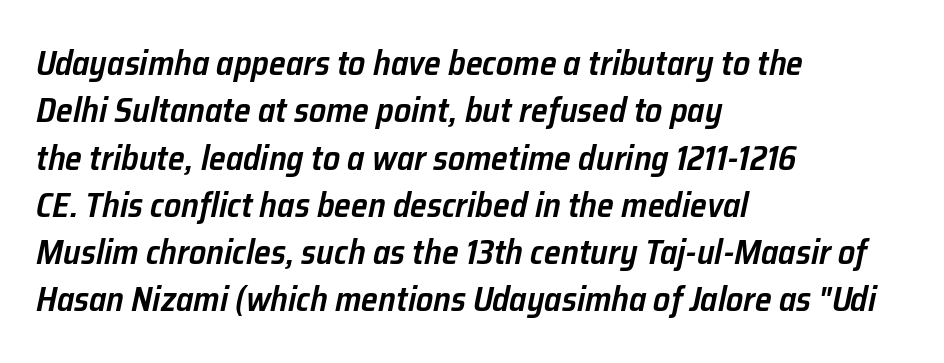
Q: Is the text bold? A: Semi-bold.
Q: Is the text italic (slanted)? A: Yes, it leans right by about 12 degrees.
Q: Is the text underlined? A: No.
Q: How is the paragraph aligned? A: Left-aligned.
Q: Is the spacing between letters normal or unusually wide? A: Normal.
Q: Is the spacing between lines tight, normal or loose? A: Normal.
Q: Width (condensed, normal, or wide)? A: Normal.
Q: Stroke contrast? A: Low.
Q: x-height? A: Medium.
Q: Monospaced? A: No.
